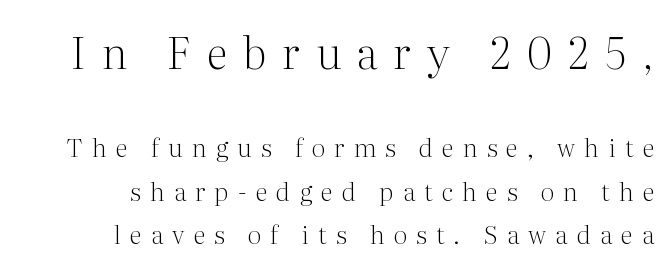
{"serif": "yes", "italic": "no", "bold": "no", "weight": "light", "width": "normal", "stroke_contrast": "medium", "x_height": "medium", "monospaced": "no", "underline": "no", "align": "right", "line_spacing_ratio": 1.74, "letter_spacing": "wide", "letter_spacing_em": 0.37, "larger_block": "first", "size_ratio": 1.72, "glyph_px": 43}
